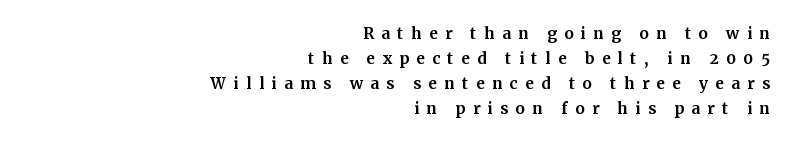
Unmarked baselines from the first word to the last. Glyph-to-glyph distance is far greater than everyday printed text. Vertical strokes here are truly vertical. The rag falls on the left side of this text block.
